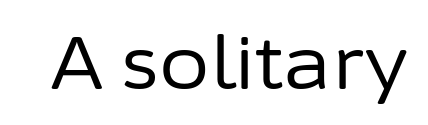
Notice how the stems are strictly vertical — no italics here. There is no visible air inserted between adjacent glyphs. Look at the bottom of the vertical strokes: they stop flat, with no serifs. The font is comparable to plain body text, perhaps lighter. Anything drawn beneath the words? Only blank space.
